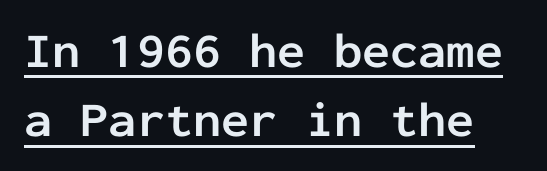
The image shows 50 px semibold sans-serif type, upright, monospaced; set normal line spacing (1.39x), normal letter spacing, underlined; low stroke contrast and a medium x-height.
